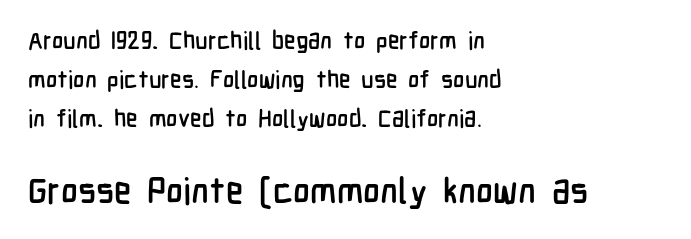
{"serif": "no", "italic": "no", "width": "condensed", "stroke_contrast": "low", "x_height": "medium", "monospaced": "no", "underline": "no", "align": "left", "line_spacing": "normal", "line_spacing_ratio": 1.62, "letter_spacing": "normal", "letter_spacing_em": 0.0, "larger_block": "second", "size_ratio": 1.5, "glyph_px": 36}
